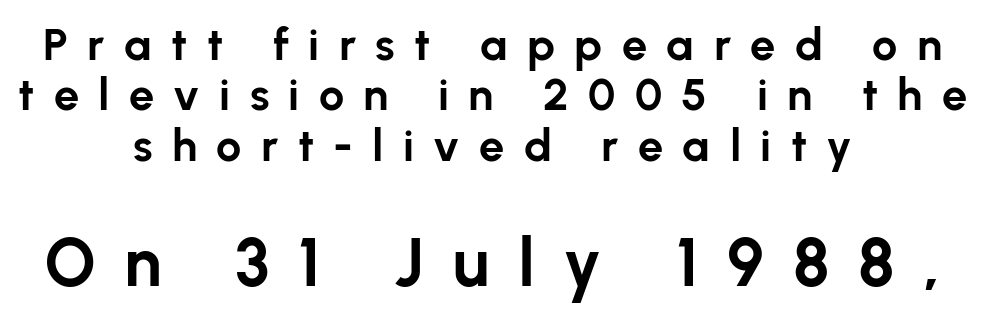
The image shows 67 px bold sans-serif type, upright; set centered, tight line spacing (1.12x), unusually wide letter spacing (+0.43 em), not underlined; the second (bottom) block is 1.49x larger; low stroke contrast and a medium x-height.
